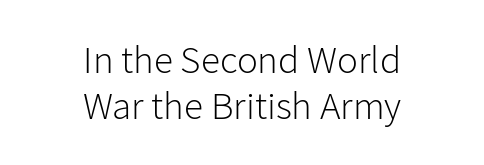
Q: Is the text bold? A: No.
Q: Is the text italic (slanted)? A: No, it is upright.
Q: Is the typeface a serif or a sans-serif typeface? A: Sans-serif.
Q: Is the text underlined? A: No.
Q: How is the paragraph aligned? A: Centered.
Q: Is the spacing between letters normal or unusually wide? A: Normal.
Q: Width (condensed, normal, or wide)? A: Normal.
Q: Stroke contrast? A: Low.
Q: x-height? A: Medium.
Q: Monospaced? A: No.
